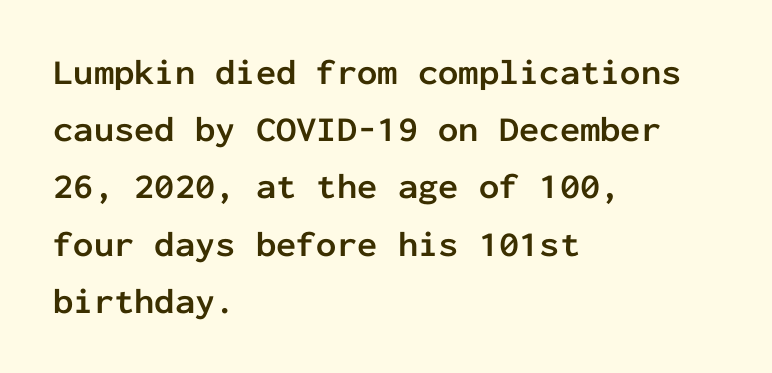
A typesetter would call this monospace, since all characters share one set width. The letters sit at their default tracking, neither squeezed nor spread. The string is rendered with underlining switched off. A full-strength bold gives these letters their thick strokes.
